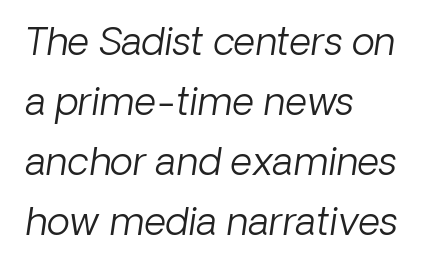
Q: Is the text bold? A: No.
Q: Is the text italic (slanted)? A: Yes, it leans right by about 8 degrees.
Q: Is the text underlined? A: No.
Q: How is the paragraph aligned? A: Left-aligned.
Q: Is the spacing between letters normal or unusually wide? A: Normal.
Q: Is the spacing between lines tight, normal or loose? A: Normal.
Q: Width (condensed, normal, or wide)? A: Normal.
Q: Stroke contrast? A: Low.
Q: x-height? A: Medium.
Q: Monospaced? A: No.
